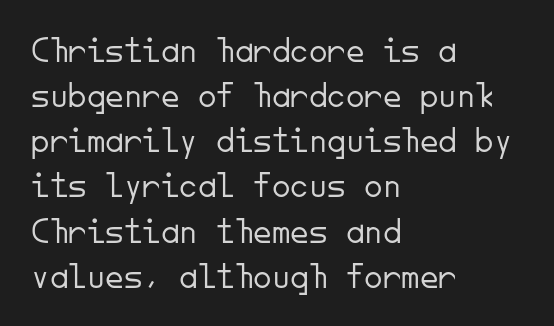
The text was rendered using a sans face with plain stroke endings. It's the straight-up-and-down kind of type. Is the block centered? No — it sits flush against the left margin. Heft: none added — not bold. The string is rendered with underlining switched off. Every character here occupies the same horizontal width, giving the sample a typewriter-like rhythm.
